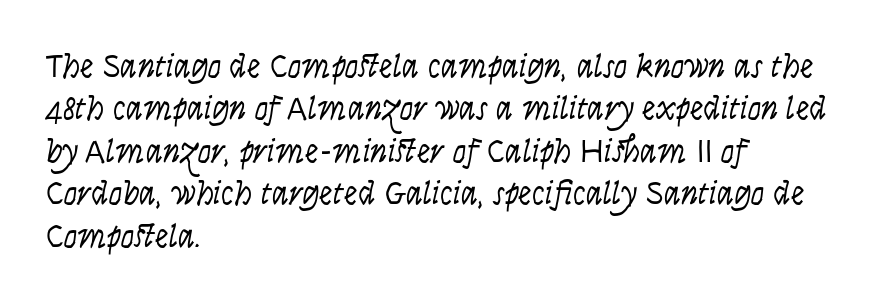
Q: Is the text bold? A: No.
Q: Is the text italic (slanted)? A: Yes, it leans right by about 9 degrees.
Q: Is the text underlined? A: No.
Q: How is the paragraph aligned? A: Left-aligned.
Q: Is the spacing between letters normal or unusually wide? A: Normal.
Q: Is the spacing between lines tight, normal or loose? A: Normal.
Q: Width (condensed, normal, or wide)? A: Condensed.
Q: Stroke contrast? A: Low.
Q: x-height? A: Large.
Q: Monospaced? A: No.
